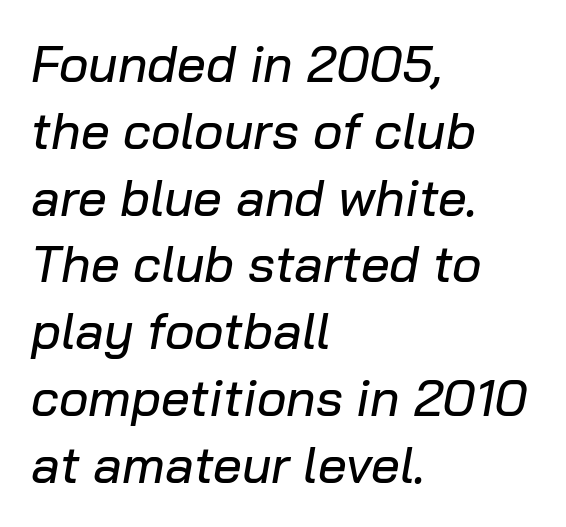
{"italic": "yes", "lean": "right", "slant_degrees": 10, "width": "normal", "stroke_contrast": "low", "x_height": "medium", "monospaced": "no", "underline": "no", "align": "left", "line_spacing": "normal", "line_spacing_ratio": 1.31, "letter_spacing": "normal", "letter_spacing_em": 0.0, "glyph_px": 51}
